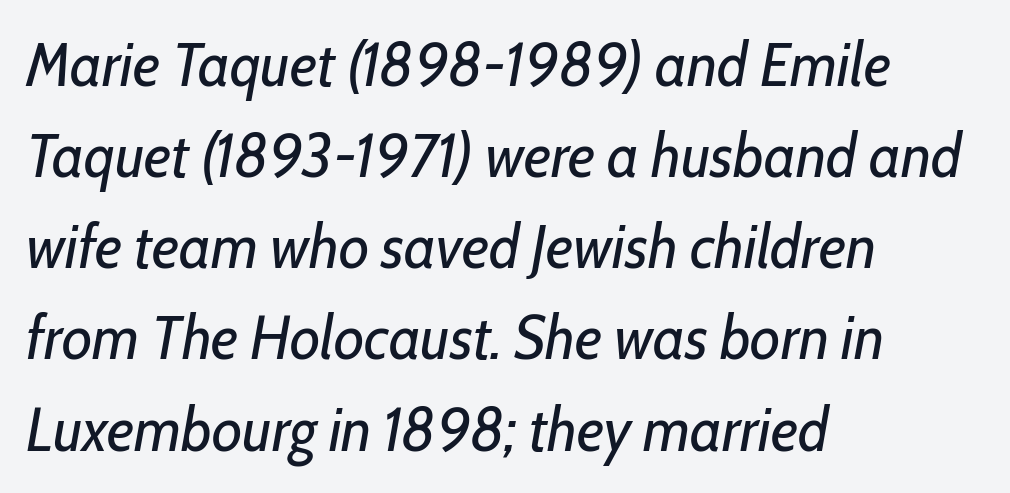
The image shows 62 px regular-weight, condensed type, italic (leaning right); set left-aligned, normal line spacing (1.47x), normal letter spacing, not underlined; low stroke contrast and a medium x-height.
